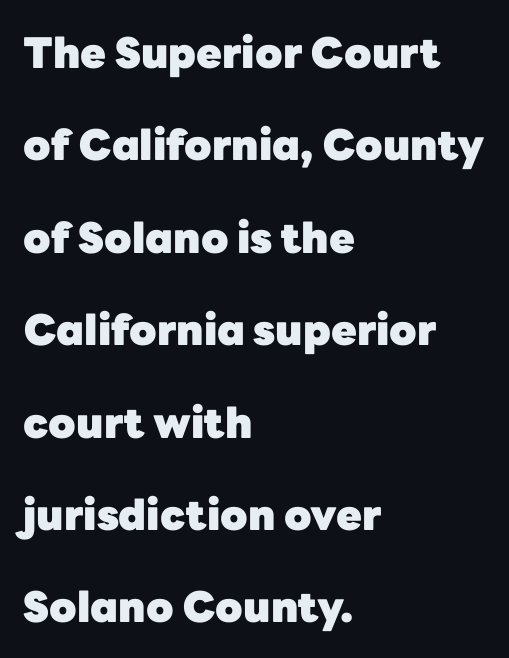
The image shows 42 px heavy sans-serif type, upright; set left-aligned, loose line spacing (2.2x), normal letter spacing, not underlined; low stroke contrast and a medium x-height.
